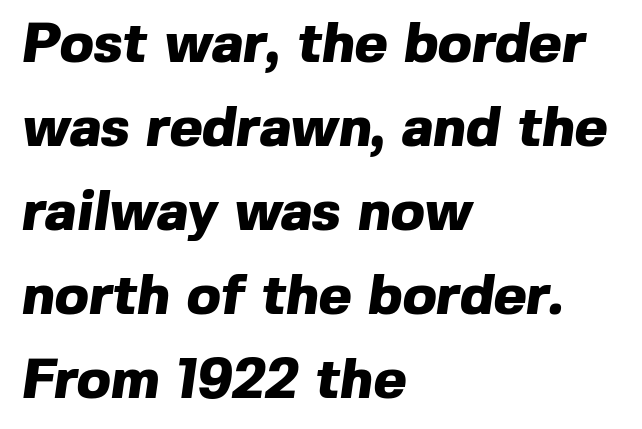
{"serif": "no", "bold": "yes", "weight": "heavy", "width": "normal", "x_height": "medium", "monospaced": "no", "underline": "no", "align": "left", "line_spacing": "normal", "line_spacing_ratio": 1.5, "letter_spacing": "normal", "letter_spacing_em": 0.0, "glyph_px": 56}
